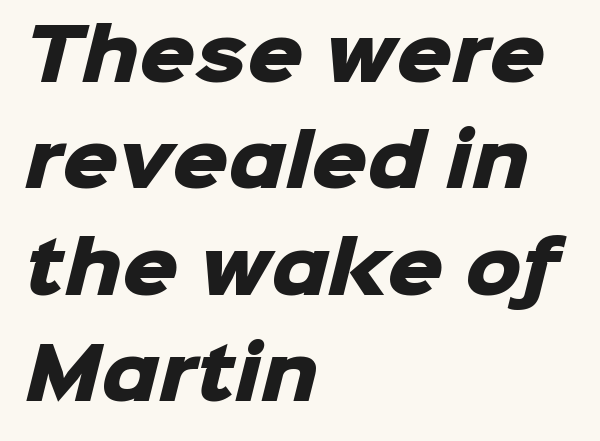
Caption: bold face, heavy strokes. This sample uses plain, unmodified letter spacing. Proportional: the letters do not fall into vertical columns. This sample is left-justified, so line endings fall wherever the words run out. Each new line begins a customary step beneath the previous one. The glyphs are unaccompanied by any horizontal stroke below them.
